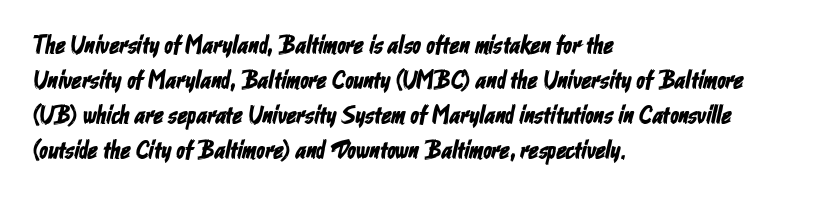
The space beneath each line is pristine and unruled. Short and long lines alike share a common starting point at left. Interline gaps are of average width in this sample. The type is set solid horizontally, with unmodified tracking.
